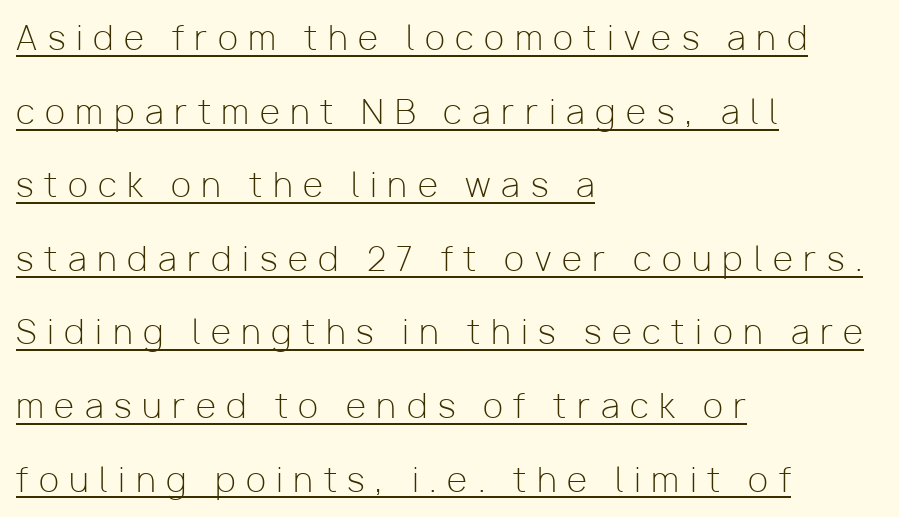
Q: Is the text bold? A: No.
Q: Is the text italic (slanted)? A: No, it is upright.
Q: Is the typeface a serif or a sans-serif typeface? A: Sans-serif.
Q: Is the text underlined? A: Yes.
Q: How is the paragraph aligned? A: Left-aligned.
Q: Is the spacing between letters normal or unusually wide? A: Unusually wide.
Q: Is the spacing between lines tight, normal or loose? A: Loose.
Q: Width (condensed, normal, or wide)? A: Normal.
Q: Stroke contrast? A: Low.
Q: x-height? A: Medium.
Q: Monospaced? A: No.
